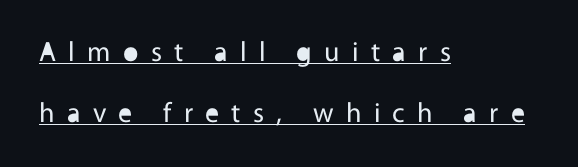
The image shows 28 px regular-weight sans-serif type, upright; set left-aligned, loose line spacing (2.17x), unusually wide letter spacing (+0.44 em), underlined; a medium x-height.
